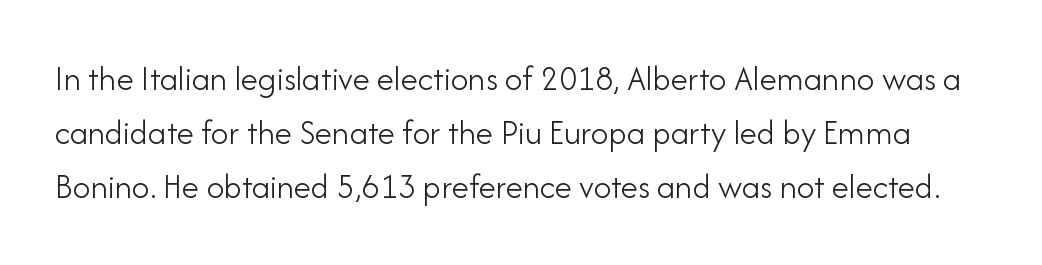
{"serif": "no", "italic": "no", "bold": "no", "weight": "light", "width": "normal", "stroke_contrast": "low", "x_height": "small", "monospaced": "no", "underline": "no", "line_spacing": "normal", "line_spacing_ratio": 1.54, "letter_spacing": "normal", "letter_spacing_em": 0.0, "glyph_px": 35}
